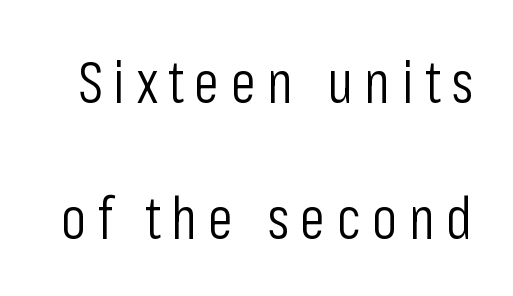
The image shows 58 px light, condensed sans-serif type, upright; set loose line spacing (2.34x), not underlined; low stroke contrast and a medium x-height.
